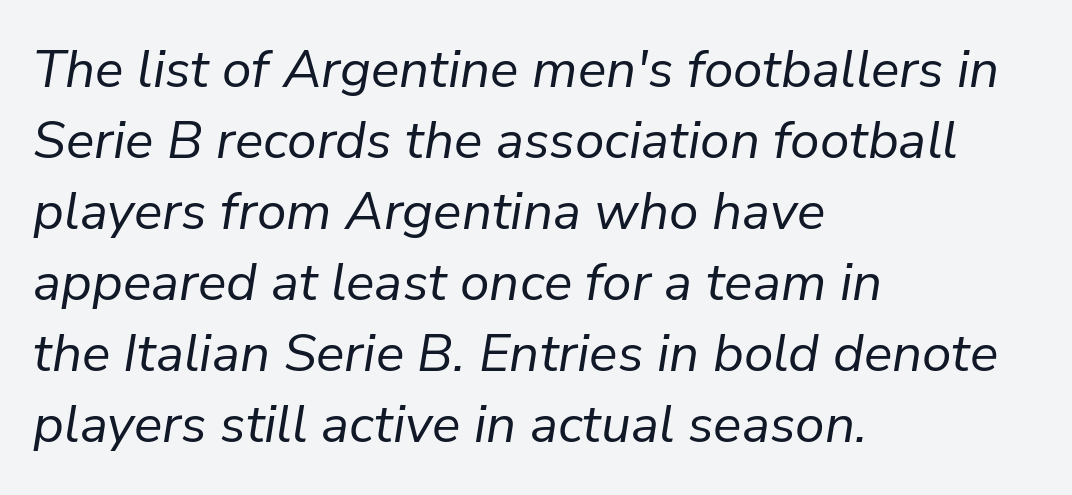
Q: Is the text bold? A: No.
Q: Is the text italic (slanted)? A: Yes, it leans right by about 9 degrees.
Q: Is the text underlined? A: No.
Q: How is the paragraph aligned? A: Left-aligned.
Q: Is the spacing between letters normal or unusually wide? A: Normal.
Q: Is the spacing between lines tight, normal or loose? A: Normal.
Q: Width (condensed, normal, or wide)? A: Normal.
Q: Stroke contrast? A: Low.
Q: x-height? A: Medium.
Q: Monospaced? A: No.
